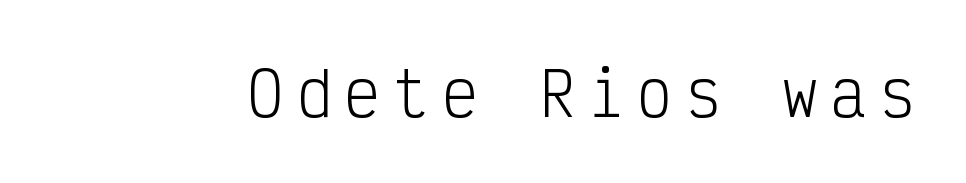
The image shows 60 px light, condensed sans-serif type, upright, monospaced; set unusually wide letter spacing (+0.21 em), not underlined; low stroke contrast and a medium x-height.
